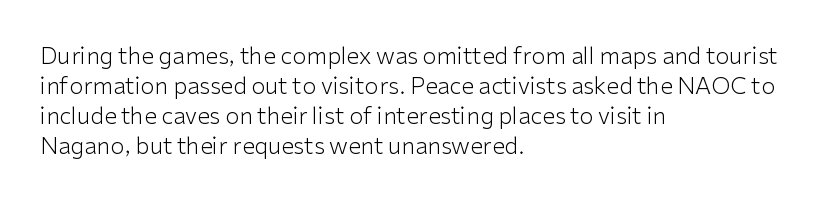
The image shows 23 px text type, upright; set left-aligned, normal line spacing (1.31x), normal letter spacing, not underlined.
